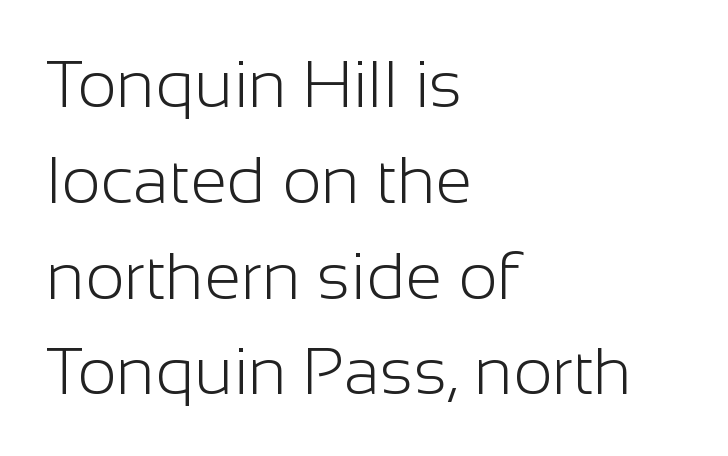
The image shows 67 px light sans-serif type, upright; set left-aligned, normal line spacing (1.43x), normal letter spacing, not underlined; low stroke contrast and a medium x-height.
